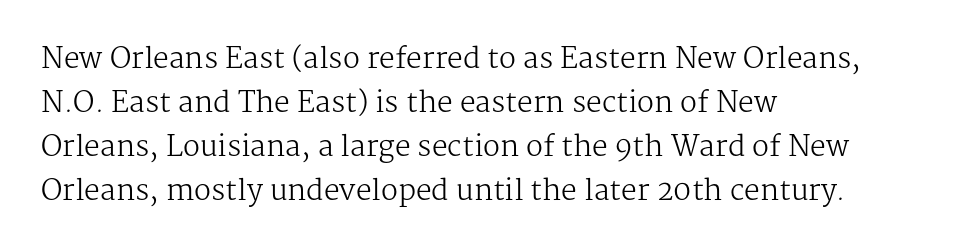
The image shows 28 px regular-weight serif type, upright; set left-aligned, normal line spacing (1.57x), normal letter spacing, not underlined; medium stroke contrast and a medium x-height.
